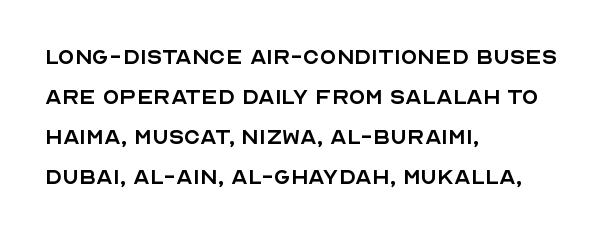
{"italic": "no", "bold": "no", "underline": "no", "align": "left", "line_spacing": "normal", "line_spacing_ratio": 1.48, "letter_spacing": "normal", "letter_spacing_em": 0.0, "glyph_px": 27}
